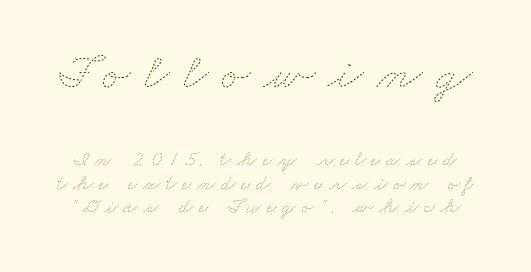
The image shows 52 px thin, wide type; set tight line spacing (1.11x), unusually wide letter spacing (+0.26 em), not underlined; the first (top) block is 2.48x larger; low stroke contrast and a small x-height.
